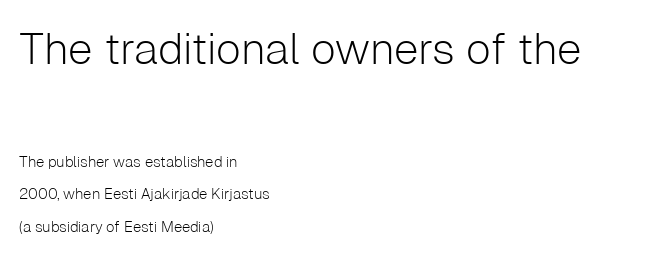
The image shows 44 px light sans-serif type, upright; set left-aligned, loose line spacing (2.19x), normal letter spacing, not underlined; the first (top) block is 2.93x larger; low stroke contrast and a medium x-height.
